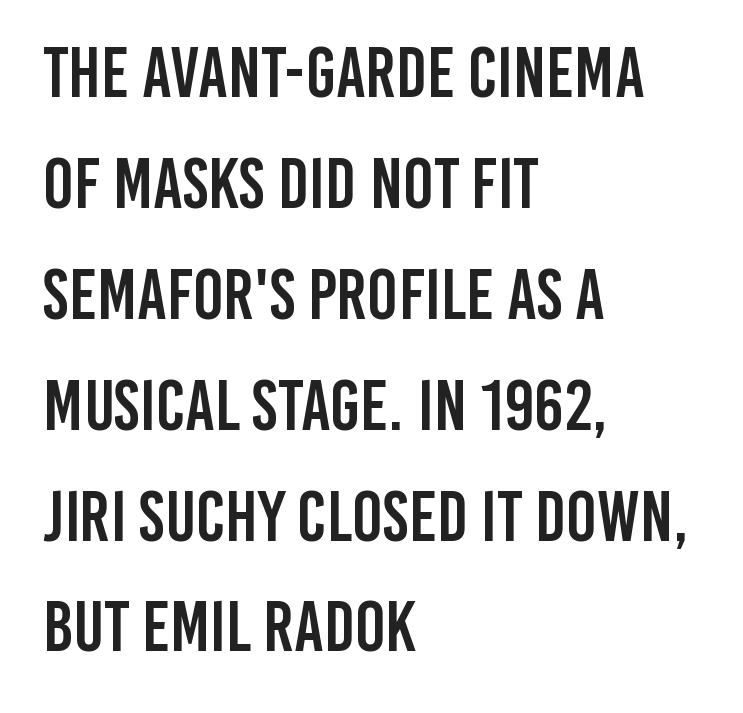
Q: Is the text italic (slanted)? A: No, it is upright.
Q: Is the typeface a serif or a sans-serif typeface? A: Sans-serif.
Q: Is the text underlined? A: No.
Q: How is the paragraph aligned? A: Left-aligned.
Q: Is the spacing between letters normal or unusually wide? A: Normal.
Q: Is the spacing between lines tight, normal or loose? A: Normal.
Q: Width (condensed, normal, or wide)? A: Condensed.
Q: Stroke contrast? A: Low.
Q: x-height? A: Large.
Q: Monospaced? A: No.
